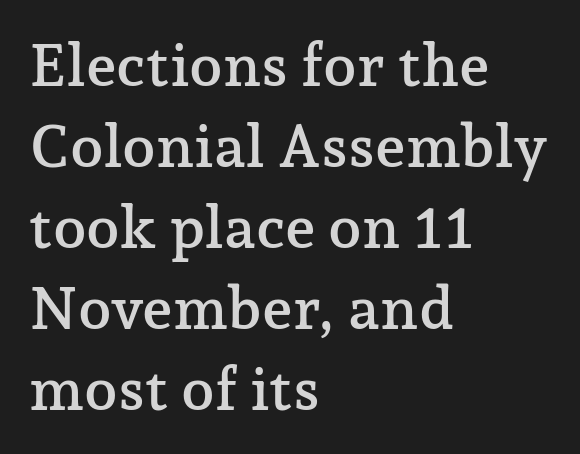
Q: Is the text italic (slanted)? A: No, it is upright.
Q: Is the typeface a serif or a sans-serif typeface? A: Serif.
Q: Is the text underlined? A: No.
Q: How is the paragraph aligned? A: Left-aligned.
Q: Is the spacing between letters normal or unusually wide? A: Normal.
Q: Is the spacing between lines tight, normal or loose? A: Normal.
Q: Width (condensed, normal, or wide)? A: Normal.
Q: Stroke contrast? A: Low.
Q: x-height? A: Medium.
Q: Monospaced? A: No.
